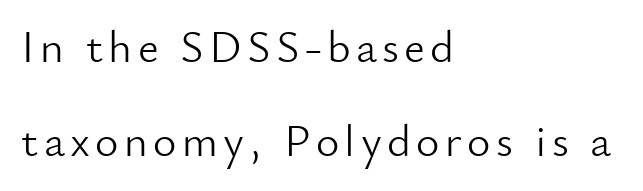
The image shows 45 px light sans-serif type, upright; set left-aligned, loose line spacing (2.09x), not underlined; low stroke contrast and a small x-height.
